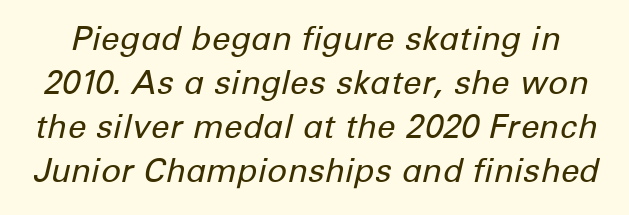
The image shows 33 px regular-weight type, italic (leaning right); set normal line spacing (1.33x), normal letter spacing, not underlined; low stroke contrast and a medium x-height.
